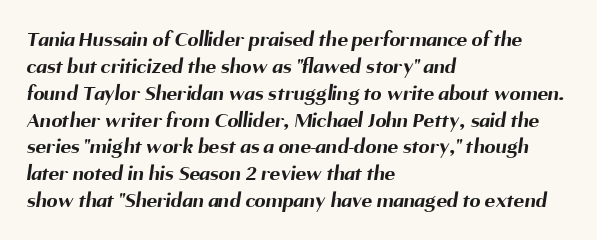
The image shows 22 px bold type; set left-aligned, line spacing 1.22x, normal letter spacing, not underlined.
